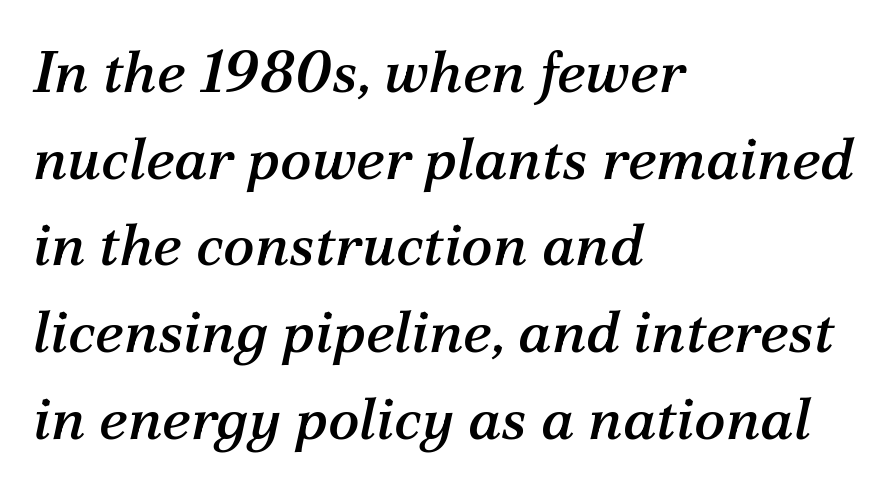
{"serif": "yes", "italic": "yes", "lean": "right", "slant_degrees": 12, "width": "normal", "stroke_contrast": "medium", "x_height": "medium", "monospaced": "no", "underline": "no", "align": "left", "line_spacing": "normal", "line_spacing_ratio": 1.47, "letter_spacing": "normal", "letter_spacing_em": 0.0, "glyph_px": 59}
